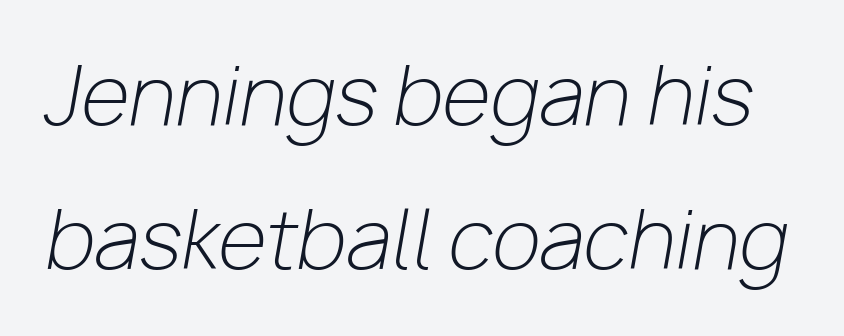
No extra tracking has been applied to these lines. Stems and bowls with no extra thickness — not bold. The gap between lines stays unmarked. Spacing verdict: proportional, widths tailored to each character. Emphasis-style slanted type is in use.
